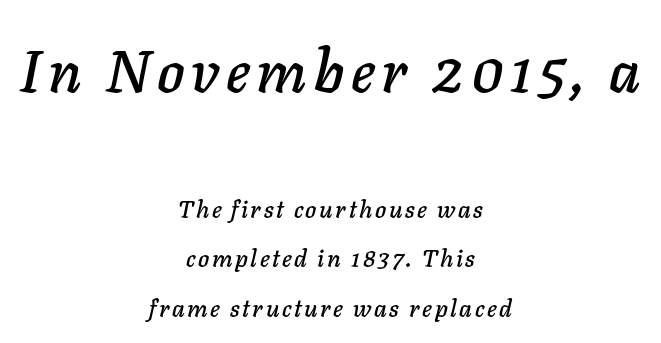
The image shows 59 px text type, italic (leaning right); set centered, loose line spacing (2.06x), not underlined; the first (top) block is 2.46x larger; low stroke contrast and a medium x-height.
